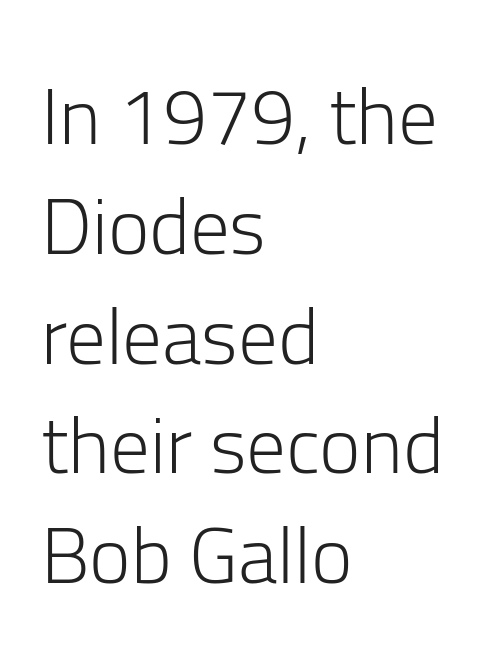
The image shows 79 px light sans-serif type, upright; set left-aligned, normal line spacing (1.39x), normal letter spacing, not underlined; low stroke contrast and a medium x-height.
